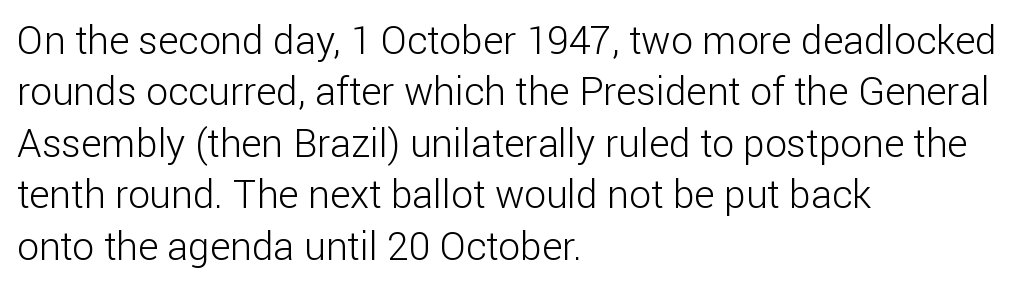
{"serif": "no", "italic": "no", "bold": "no", "weight": "light", "width": "normal", "stroke_contrast": "low", "x_height": "medium", "monospaced": "no", "underline": "no", "align": "left", "line_spacing": "normal", "line_spacing_ratio": 1.32, "letter_spacing": "normal", "letter_spacing_em": 0.0, "glyph_px": 39}
